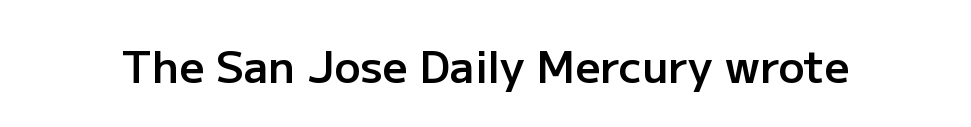
{"serif": "no", "italic": "no", "bold": "semi", "weight": "semibold", "width": "normal", "stroke_contrast": "low", "x_height": "medium", "monospaced": "no", "underline": "no", "letter_spacing": "normal", "letter_spacing_em": 0.0, "glyph_px": 44}
